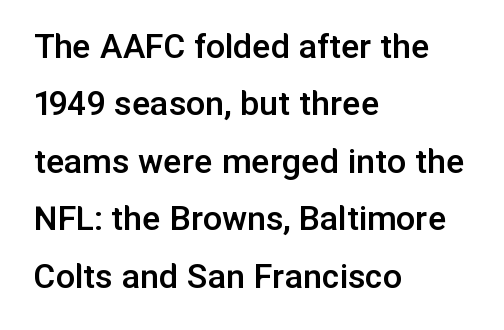
A student would call this left alignment; a typographer would say flush left, rag right. Spacing between characters is what you'd get straight out of the box. What's the leading like? Ordinary, nothing unusual. The face used here is proportionally spaced, like ordinary book or web type. Underlining? Definitely not there. Every letter is mildly thick-stroked: semibold rather than bold.
